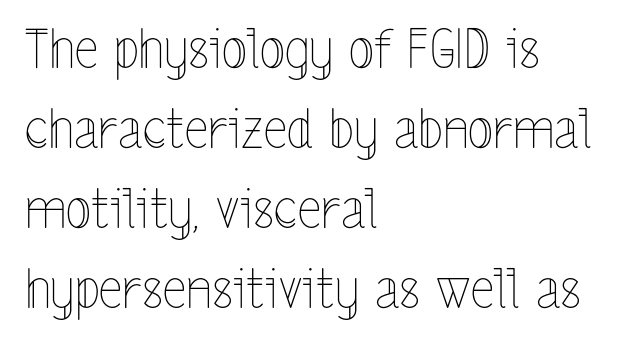
The image shows 53 px thin, condensed type, upright; set left-aligned, normal line spacing (1.51x), normal letter spacing, not underlined; a medium x-height.
